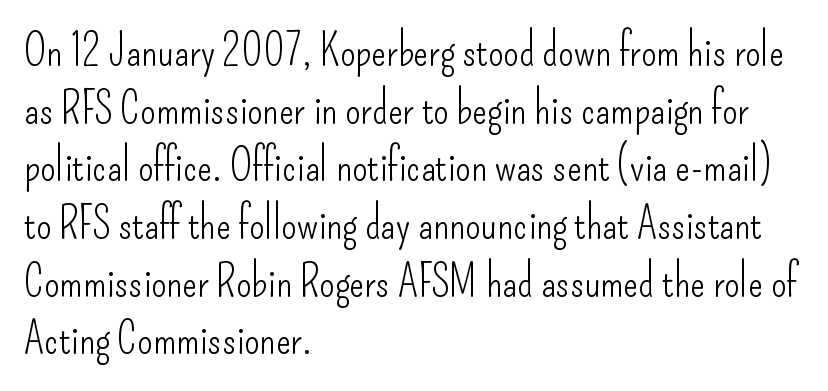
{"serif": "no", "italic": "no", "bold": "no", "weight": "light", "width": "condensed", "stroke_contrast": "low", "x_height": "small", "monospaced": "no", "underline": "no", "align": "left", "line_spacing": "normal", "line_spacing_ratio": 1.31, "letter_spacing": "normal", "letter_spacing_em": 0.0, "glyph_px": 44}
